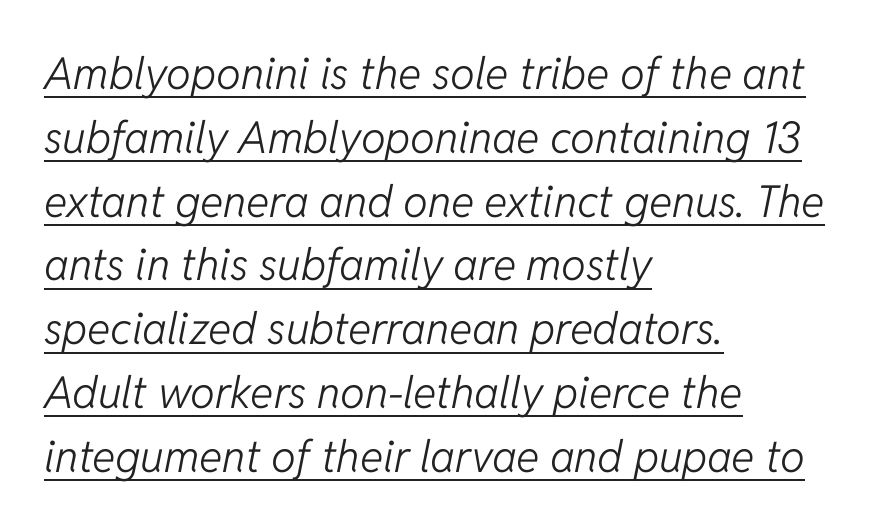
Q: Is the text bold? A: No.
Q: Is the text italic (slanted)? A: Yes, it leans right by about 11 degrees.
Q: Is the text underlined? A: Yes.
Q: How is the paragraph aligned? A: Left-aligned.
Q: Is the spacing between letters normal or unusually wide? A: Normal.
Q: Is the spacing between lines tight, normal or loose? A: Normal.
Q: Width (condensed, normal, or wide)? A: Normal.
Q: Stroke contrast? A: Low.
Q: x-height? A: Medium.
Q: Monospaced? A: No.
